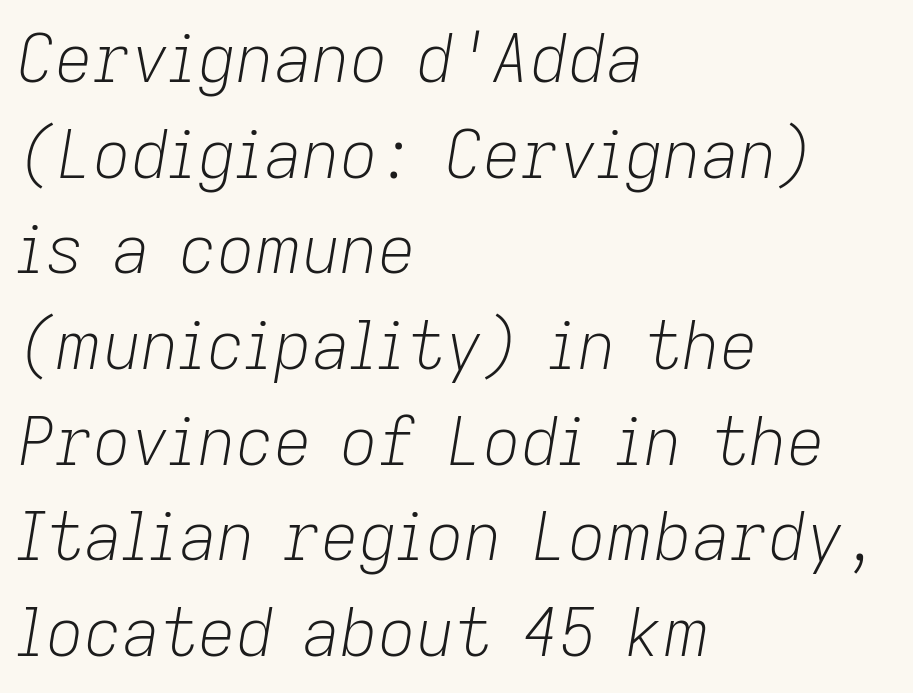
Varying glyph widths throughout — classic text-font behaviour. The designer left line spacing at the default. Nobody drew a line under any word here. The strokes carry an ordinary text weight at most.
